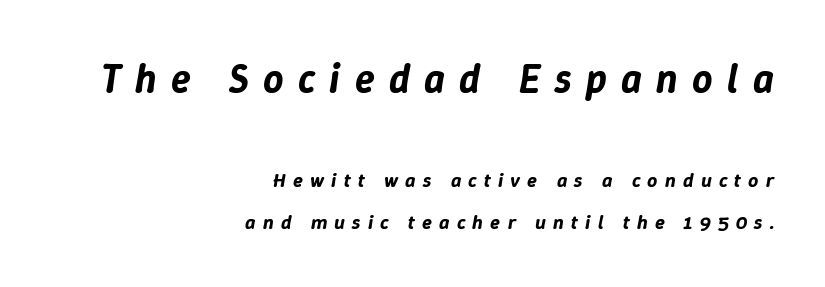
Q: Is the text italic (slanted)? A: Yes, it leans right by about 9 degrees.
Q: Is the text underlined? A: No.
Q: How is the paragraph aligned? A: Right-aligned.
Q: Is the spacing between letters normal or unusually wide? A: Unusually wide.
Q: Is the spacing between lines tight, normal or loose? A: Loose.
Q: Which block of text is set in a larger size, the first (top) or the second (bottom)? A: The first (top) one.
Q: Width (condensed, normal, or wide)? A: Normal.
Q: Stroke contrast? A: Low.
Q: x-height? A: Medium.
Q: Monospaced? A: No.
